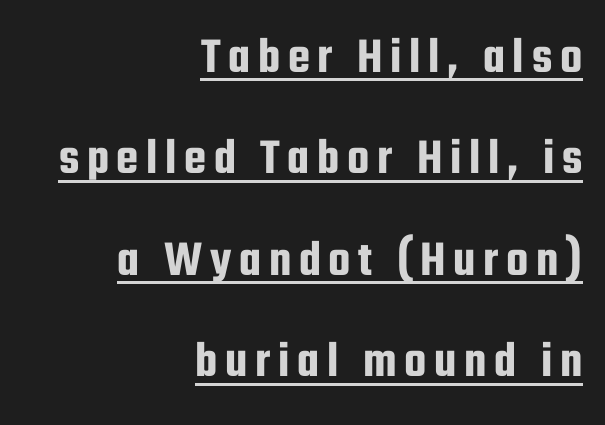
The image shows 51 px condensed sans-serif type, upright; set right-aligned, loose line spacing (1.99x), underlined; low stroke contrast and a medium x-height.
